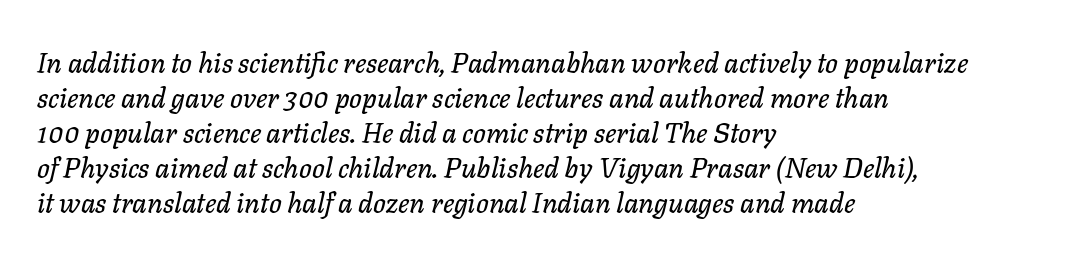
Q: Is the text italic (slanted)? A: Yes, it leans right by about 11 degrees.
Q: Is the text underlined? A: No.
Q: How is the paragraph aligned? A: Left-aligned.
Q: Is the spacing between letters normal or unusually wide? A: Normal.
Q: Is the spacing between lines tight, normal or loose? A: Normal.
Q: Width (condensed, normal, or wide)? A: Normal.
Q: Stroke contrast? A: Low.
Q: x-height? A: Medium.
Q: Monospaced? A: No.
